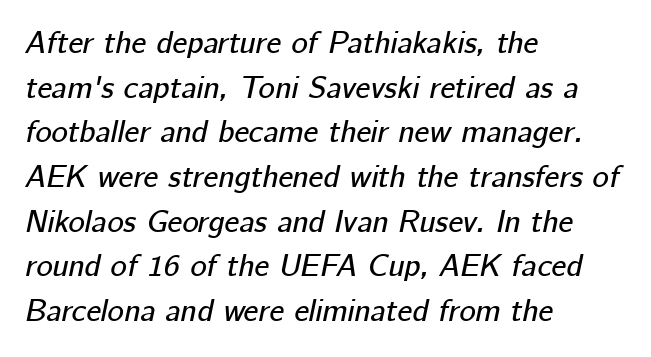
The passage shown is typed in a proportional face where columns would drift. Each line starts at the same left margin while the right side varies. The letterforms sit shoulder to shoulder at normal distance. The area under the type is left untouched. Italic? Definitely — the glyphs are oblique.
